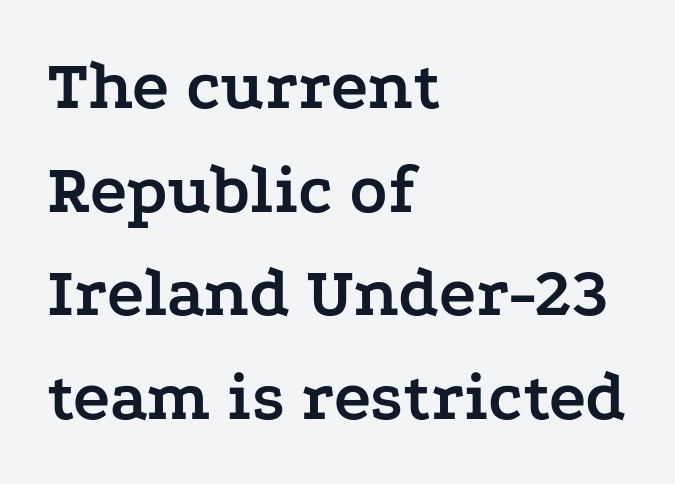
The image shows 70 px semibold, wide serif type, upright; set left-aligned, normal line spacing (1.48x), normal letter spacing, not underlined; low stroke contrast and a medium x-height.
